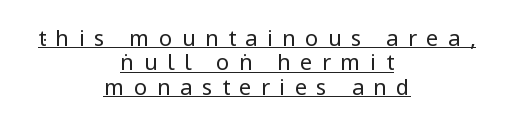
{"italic": "no", "bold": "no", "underline": "yes", "align": "center", "line_spacing": "tight", "line_spacing_ratio": 1.11, "letter_spacing": "wide", "letter_spacing_em": 0.43, "glyph_px": 22}
